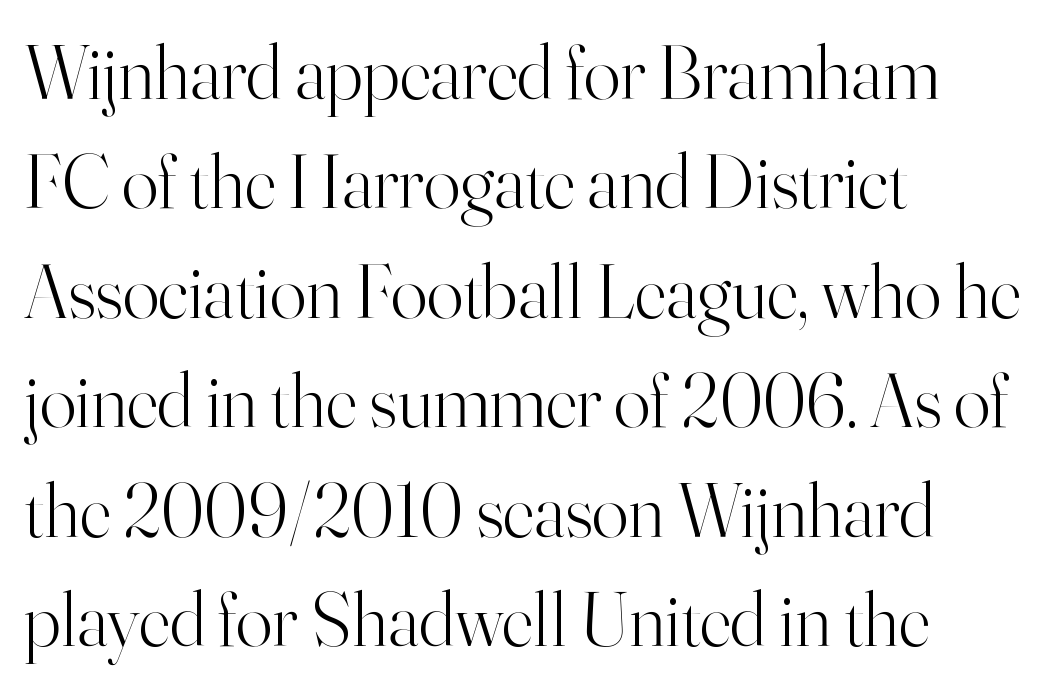
In terms of letterform style, serifs are clearly present. Stems and bowls with no extra thickness — not bold. One glance says typical: line gaps are just what's usual. Lines of text with bare space underneath. Here the designer chose a conventional face with non-uniform glyph widths.
